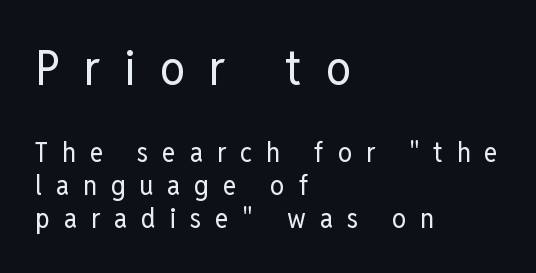
Q: Is the text bold? A: No.
Q: Is the text italic (slanted)? A: No, it is upright.
Q: Is the typeface a serif or a sans-serif typeface? A: Sans-serif.
Q: Is the text underlined? A: No.
Q: How is the paragraph aligned? A: Left-aligned.
Q: Is the spacing between letters normal or unusually wide? A: Unusually wide.
Q: Which block of text is set in a larger size, the first (top) or the second (bottom)? A: The first (top) one.
Q: Width (condensed, normal, or wide)? A: Condensed.
Q: Stroke contrast? A: Low.
Q: x-height? A: Medium.
Q: Monospaced? A: No.
